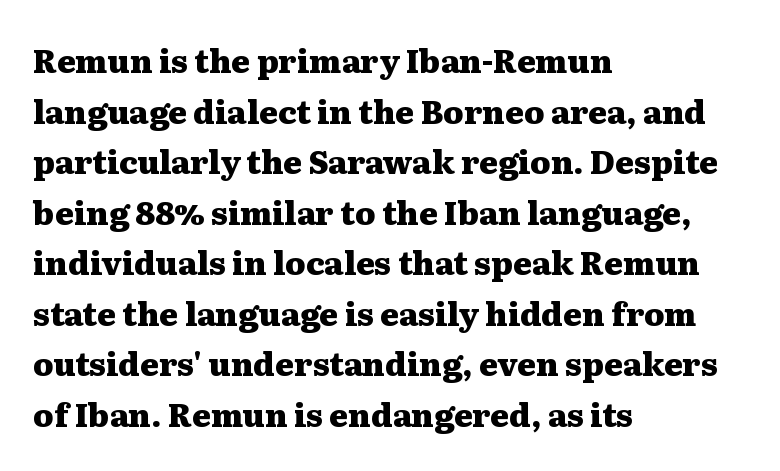
The image shows 32 px heavy, wide serif type, upright; set left-aligned, normal line spacing (1.58x), normal letter spacing, not underlined; medium stroke contrast and a medium x-height.
